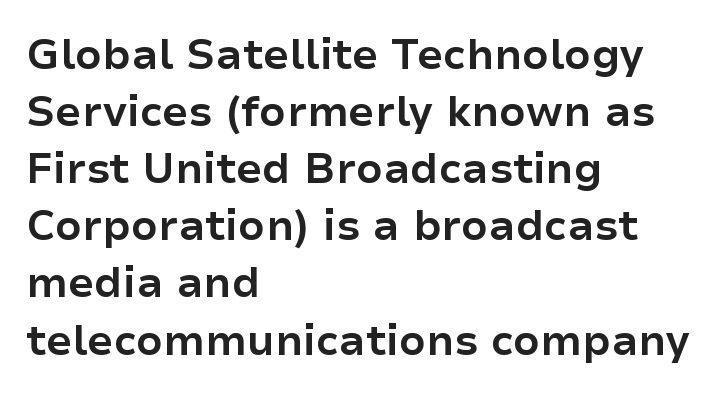
{"serif": "no", "italic": "no", "bold": "yes", "weight": "bold", "width": "normal", "stroke_contrast": "low", "x_height": "medium", "monospaced": "no", "underline": "no", "align": "left", "line_spacing": "normal", "line_spacing_ratio": 1.36, "letter_spacing": "normal", "letter_spacing_em": 0.0, "glyph_px": 42}
